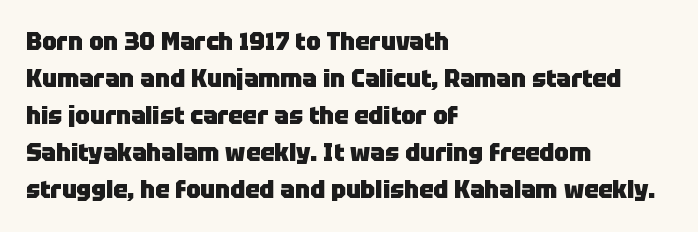
{"italic": "no", "bold": "yes", "underline": "no", "align": "left", "line_spacing": "normal", "line_spacing_ratio": 1.54, "letter_spacing": "normal", "letter_spacing_em": 0.0, "glyph_px": 24}
